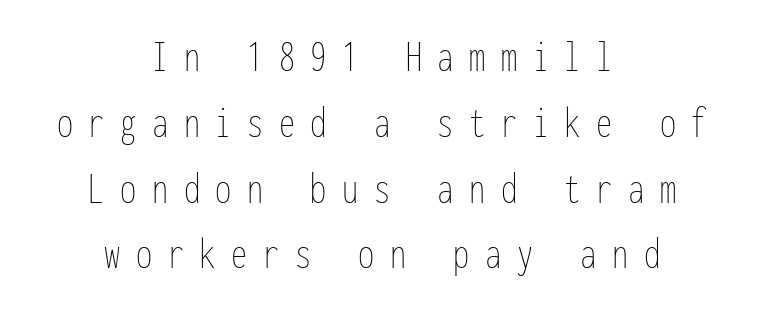
The line texture is sparse and dotted thanks to wide tracking. Interline gaps are of average width in this sample. If you drew a line through each stem, it would be perfectly vertical. The words here are not underlined. These lines are centered, leaving both edges ragged.
